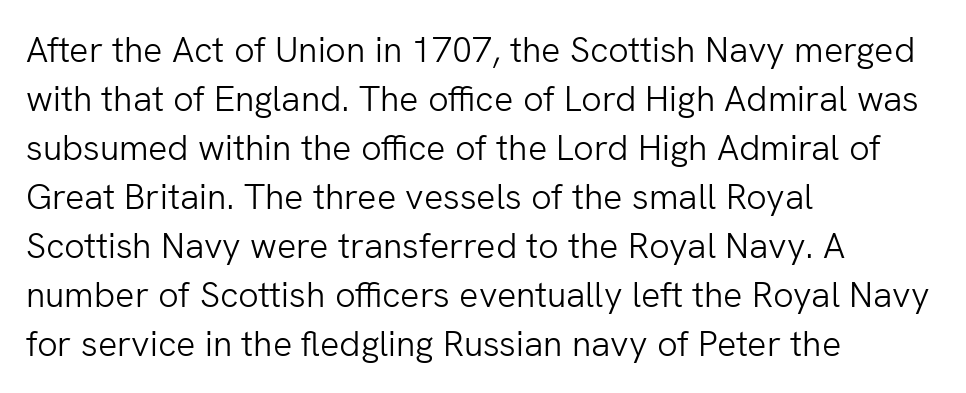
{"serif": "no", "italic": "no", "bold": "no", "weight": "light", "width": "normal", "stroke_contrast": "low", "x_height": "medium", "monospaced": "no", "underline": "no", "align": "left", "line_spacing": "normal", "line_spacing_ratio": 1.36, "letter_spacing": "normal", "letter_spacing_em": 0.0, "glyph_px": 36}
